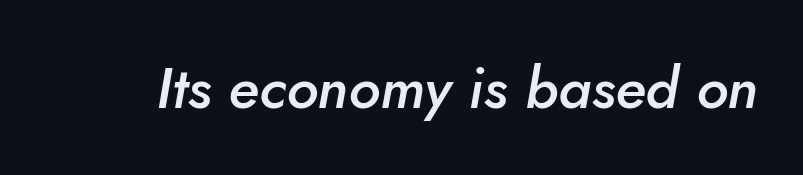
{"italic": "yes", "lean": "right", "slant_degrees": 10, "bold": "semi", "weight": "semibold", "width": "normal", "stroke_contrast": "low", "x_height": "small", "monospaced": "no", "underline": "no", "letter_spacing": "normal", "letter_spacing_em": 0.0, "glyph_px": 58}
